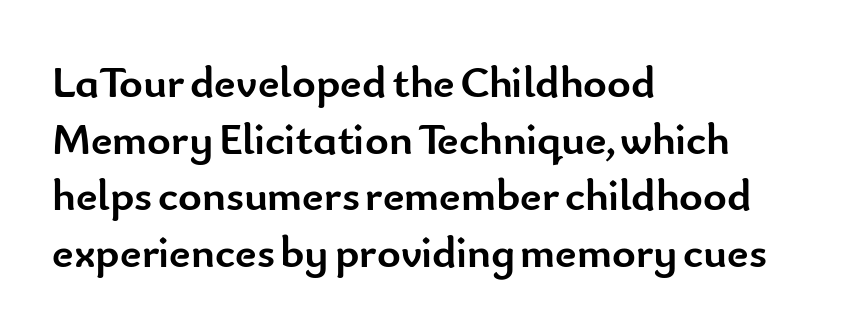
Q: Is the text bold? A: Yes.
Q: Is the text italic (slanted)? A: No, it is upright.
Q: Is the typeface a serif or a sans-serif typeface? A: Sans-serif.
Q: Is the text underlined? A: No.
Q: How is the paragraph aligned? A: Left-aligned.
Q: Is the spacing between letters normal or unusually wide? A: Normal.
Q: Is the spacing between lines tight, normal or loose? A: Normal.
Q: Width (condensed, normal, or wide)? A: Normal.
Q: Stroke contrast? A: Low.
Q: x-height? A: Small.
Q: Monospaced? A: No.
